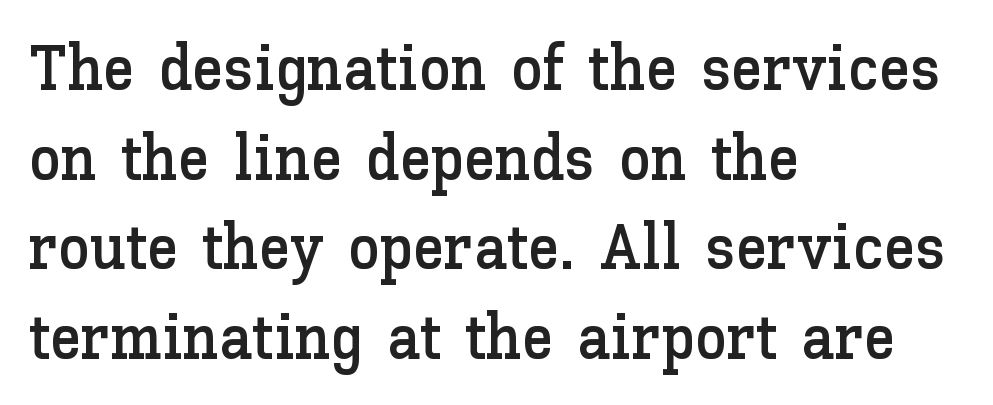
The image shows 64 px text type, upright; set left-aligned, normal line spacing (1.4x), normal letter spacing, not underlined; low stroke contrast and a medium x-height.
